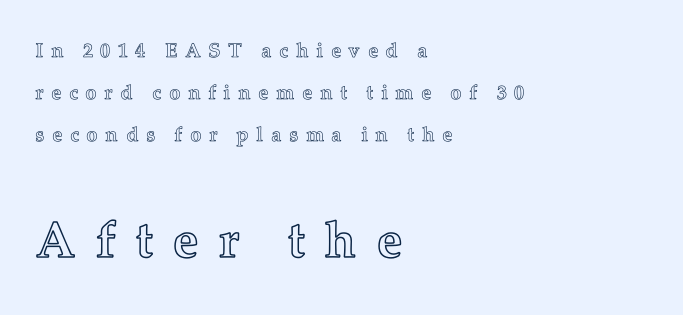
{"italic": "no", "width": "normal", "x_height": "medium", "monospaced": "no", "underline": "no", "align": "left", "line_spacing": "loose", "line_spacing_ratio": 2.11, "letter_spacing": "wide", "letter_spacing_em": 0.38, "larger_block": "second", "size_ratio": 2.55, "glyph_px": 51}
